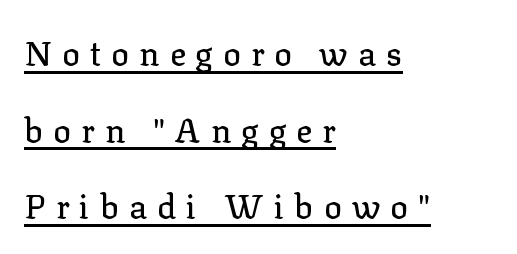
The image shows 33 px serif type, upright; set left-aligned, loose line spacing (2.32x), unusually wide letter spacing (+0.31 em), underlined; low stroke contrast and a medium x-height.
